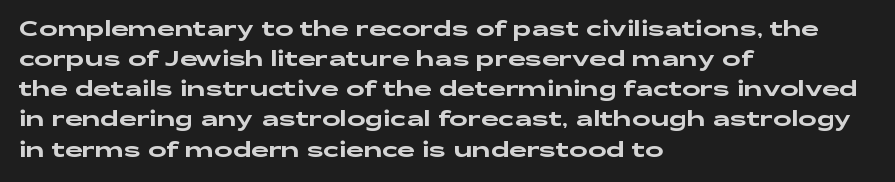
The image shows 22 px text type, upright; set left-aligned, normal line spacing (1.37x), normal letter spacing, not underlined.
